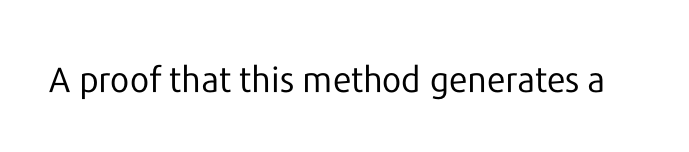
The image shows 35 px regular-weight sans-serif type, upright; set normal letter spacing, not underlined; low stroke contrast and a medium x-height.
